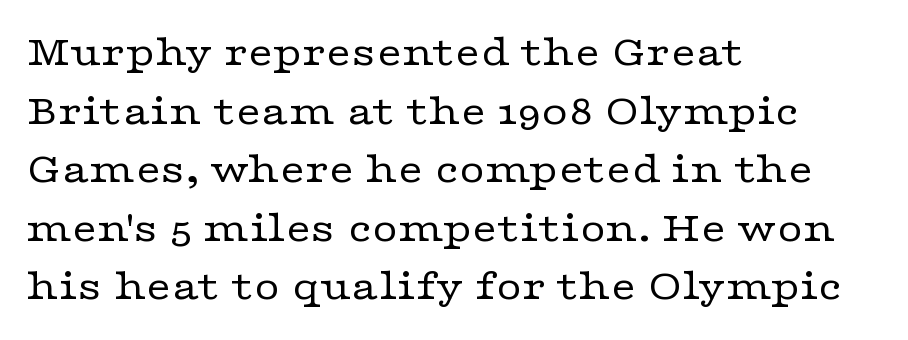
Beneath every word, the page is bare. No extra ink here — the face is not bold. Note the varied advance widths — an 'i' is clearly narrower than an 'm'. Italic? Not at all — the glyphs are vertical. Letterform terminals end in serifs throughout the passage.
